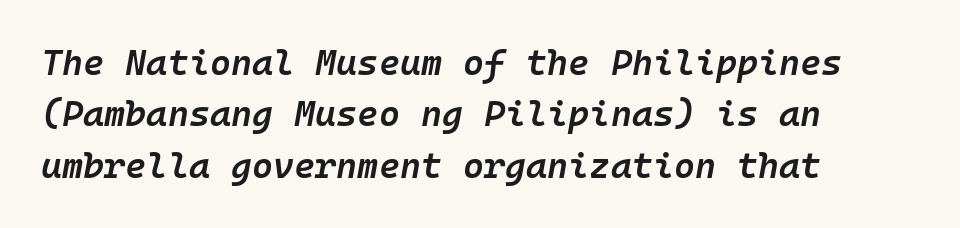
In terms of weight, the rendering is demibold, just under bold. The rag falls on the right side of this text block. Here the glyphs are tracked normally, forming tight word shapes. Quick note: italic. Compared with typical paragraphs, the rows here are spaced about the same. Bare-footed words on every line.
